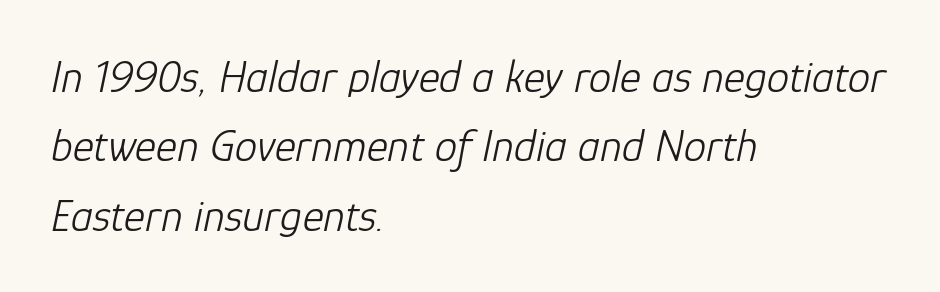
The passage shown stacks its lines at a standard gap. Descenders hang freely into open space. No letter is thick-stroked: the sample isn't bold. Each letter keeps its own natural width here, so spacing adapts to shape.
